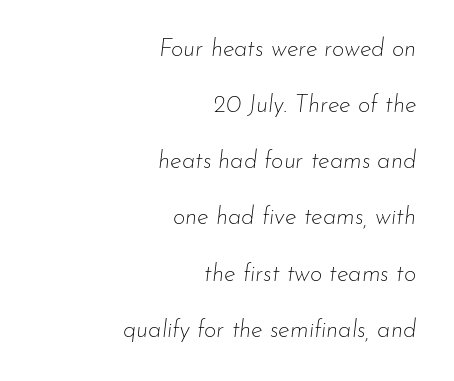
{"italic": "yes", "lean": "right", "slant_degrees": 7, "bold": "no", "underline": "no", "align": "right", "line_spacing": "loose", "line_spacing_ratio": 2.34, "letter_spacing": "normal", "letter_spacing_em": 0.0, "glyph_px": 24}
